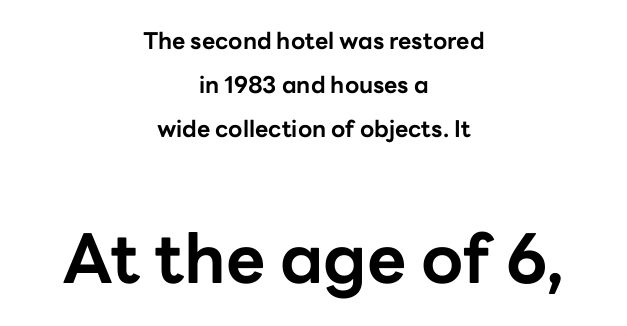
{"serif": "no", "italic": "no", "bold": "yes", "weight": "bold", "width": "normal", "stroke_contrast": "low", "x_height": "medium", "monospaced": "no", "underline": "no", "align": "center", "line_spacing": "loose", "line_spacing_ratio": 1.92, "letter_spacing": "normal", "letter_spacing_em": 0.0, "larger_block": "second", "size_ratio": 2.96, "glyph_px": 68}
